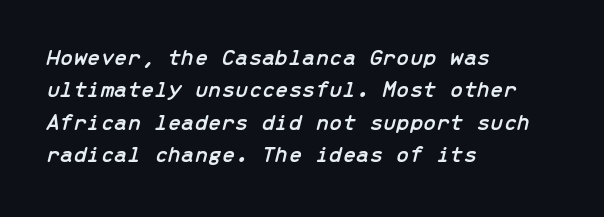
{"italic": "yes", "lean": "right", "slant_degrees": 13, "underline": "no", "align": "left", "line_spacing": "normal", "line_spacing_ratio": 1.35, "letter_spacing": "normal", "letter_spacing_em": 0.0, "glyph_px": 24}
